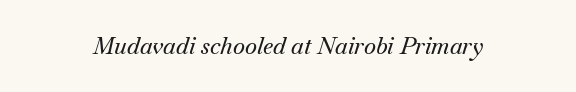
{"italic": "yes", "lean": "right", "slant_degrees": 18, "underline": "no", "letter_spacing": "normal", "letter_spacing_em": 0.0, "glyph_px": 23}
